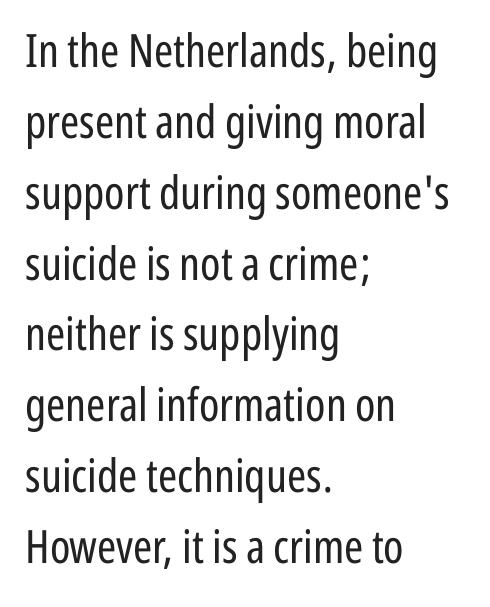
The rendering anchors every line to the left-hand side. Examine the stroke ends and you'll find no serifs. Stem width sits at or under what a default text font uses. Vertically, the passage feels balanced, rows spaced as you'd expect.
